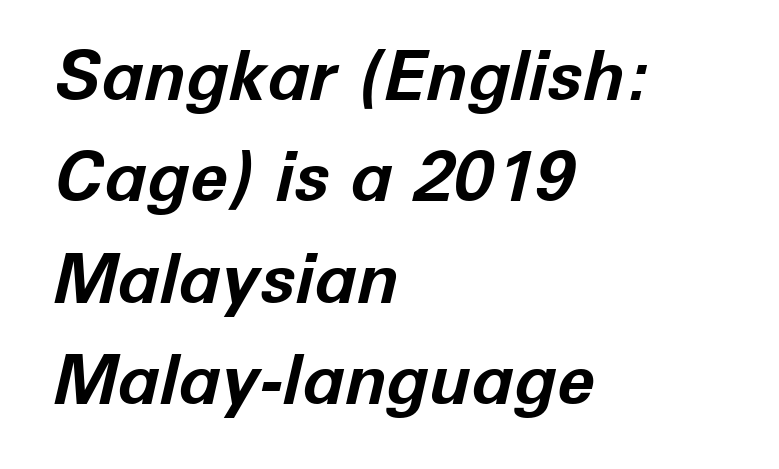
{"italic": "yes", "lean": "right", "slant_degrees": 12, "bold": "yes", "weight": "bold", "width": "normal", "stroke_contrast": "low", "x_height": "medium", "monospaced": "no", "underline": "no", "align": "left", "line_spacing": "normal", "line_spacing_ratio": 1.47, "letter_spacing": "normal", "letter_spacing_em": 0.0, "glyph_px": 69}
